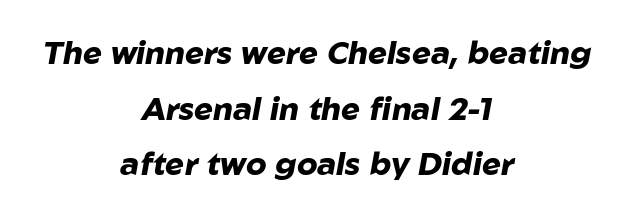
The image shows 32 px heavy type, italic (leaning right); set centered, line spacing 1.74x, normal letter spacing, not underlined; low stroke contrast and a medium x-height.
